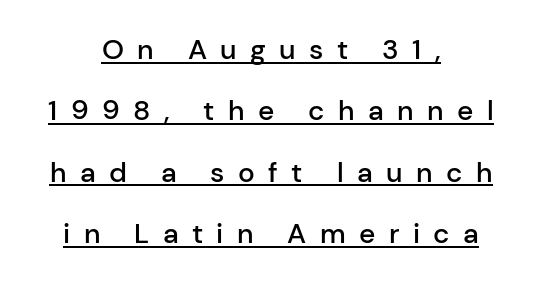
Characters remain perfectly vertical along every line. Stroke terminals: plain, sans-serif. Is the type bold? Partly — it's a semibold, heavier than regular but not fully bold. If you folded the block vertically in half, each line would mirror itself in length.
